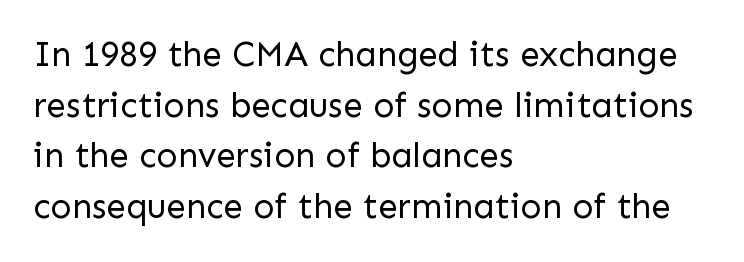
The image shows 35 px regular-weight sans-serif type, upright; set left-aligned, normal line spacing (1.45x), normal letter spacing, not underlined; low stroke contrast and a medium x-height.
